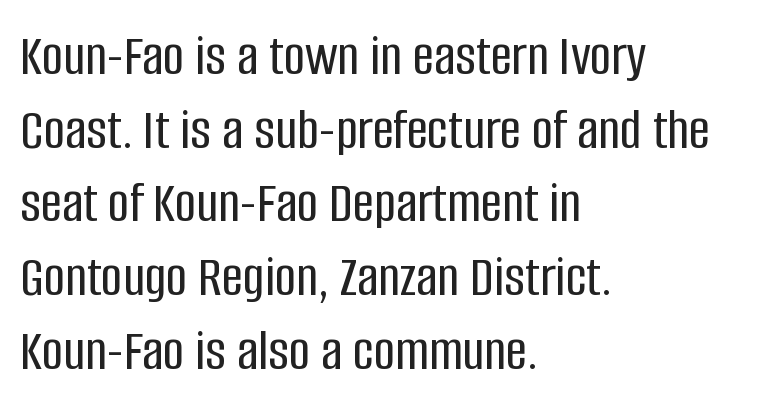
Q: Is the text italic (slanted)? A: No, it is upright.
Q: Is the typeface a serif or a sans-serif typeface? A: Sans-serif.
Q: Is the text underlined? A: No.
Q: How is the paragraph aligned? A: Left-aligned.
Q: Is the spacing between letters normal or unusually wide? A: Normal.
Q: Is the spacing between lines tight, normal or loose? A: Normal.
Q: Width (condensed, normal, or wide)? A: Condensed.
Q: Stroke contrast? A: Low.
Q: x-height? A: Large.
Q: Monospaced? A: No.
